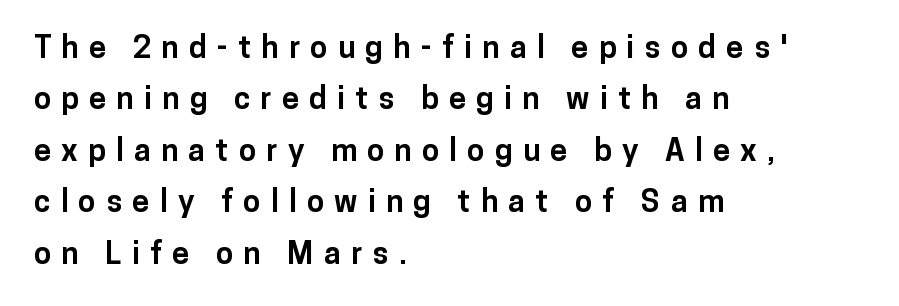
The image shows 31 px bold sans-serif type, upright; set left-aligned, normal line spacing (1.66x), unusually wide letter spacing (+0.33 em), not underlined; low stroke contrast and a medium x-height.
